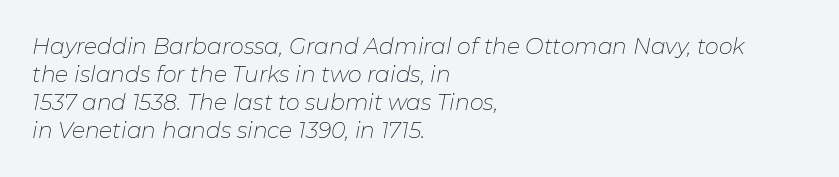
{"italic": "yes", "lean": "right", "slant_degrees": 11, "bold": "no", "underline": "no", "align": "left", "line_spacing": "normal", "line_spacing_ratio": 1.28, "letter_spacing": "normal", "letter_spacing_em": 0.0, "glyph_px": 22}
